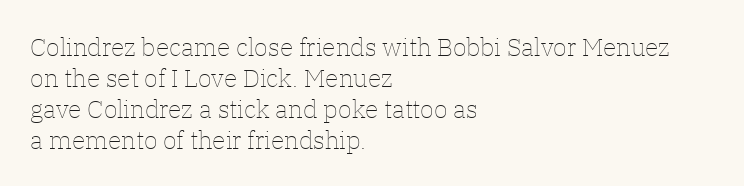
Q: Is the text bold? A: No.
Q: Is the text italic (slanted)? A: No, it is upright.
Q: Is the text underlined? A: No.
Q: How is the paragraph aligned? A: Left-aligned.
Q: Is the spacing between letters normal or unusually wide? A: Normal.
